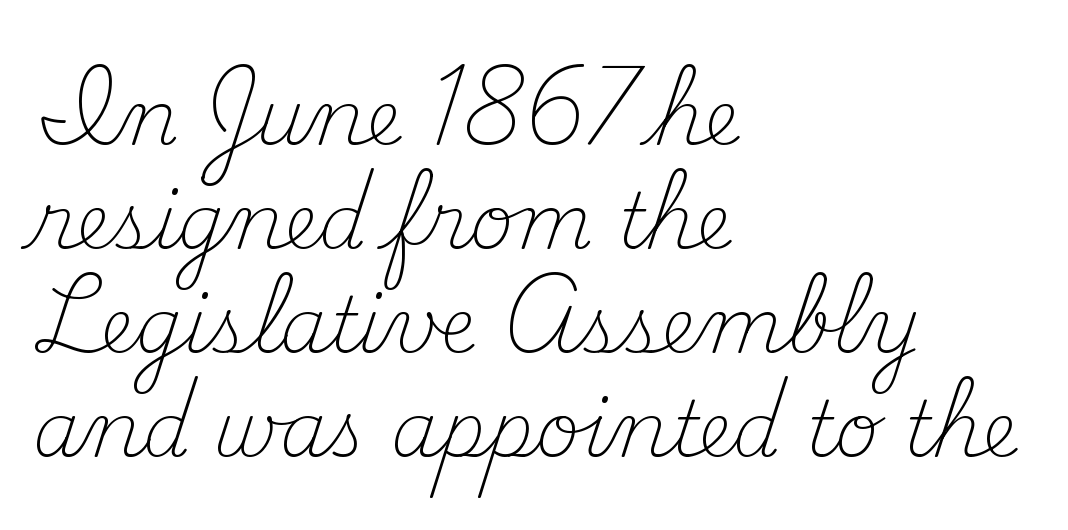
{"serif": "yes", "bold": "no", "weight": "light", "width": "normal", "stroke_contrast": "medium", "x_height": "small", "monospaced": "no", "underline": "no", "align": "left", "line_spacing": "normal", "line_spacing_ratio": 1.37, "letter_spacing": "normal", "letter_spacing_em": 0.0, "glyph_px": 76}
